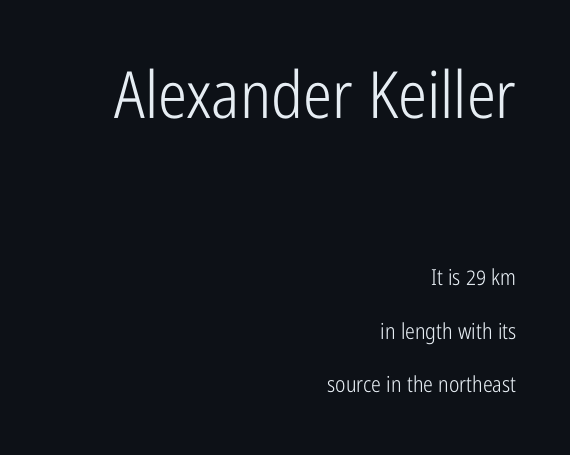
The image shows 65 px light, condensed sans-serif type, upright; set right-aligned, loose line spacing (2.42x), normal letter spacing, not underlined; the first (top) block is 2.95x larger; low stroke contrast and a medium x-height.
